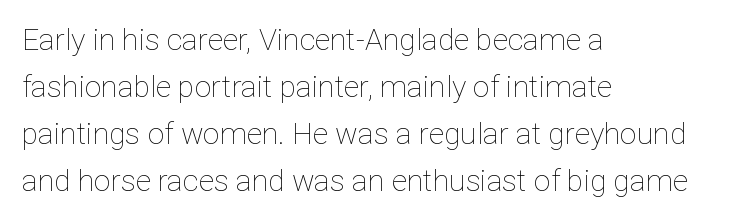
Q: Is the text bold? A: No.
Q: Is the text italic (slanted)? A: No, it is upright.
Q: Is the text underlined? A: No.
Q: How is the paragraph aligned? A: Left-aligned.
Q: Is the spacing between letters normal or unusually wide? A: Normal.
Q: Is the spacing between lines tight, normal or loose? A: Normal.
Q: Width (condensed, normal, or wide)? A: Normal.
Q: Stroke contrast? A: Low.
Q: x-height? A: Medium.
Q: Monospaced? A: No.
